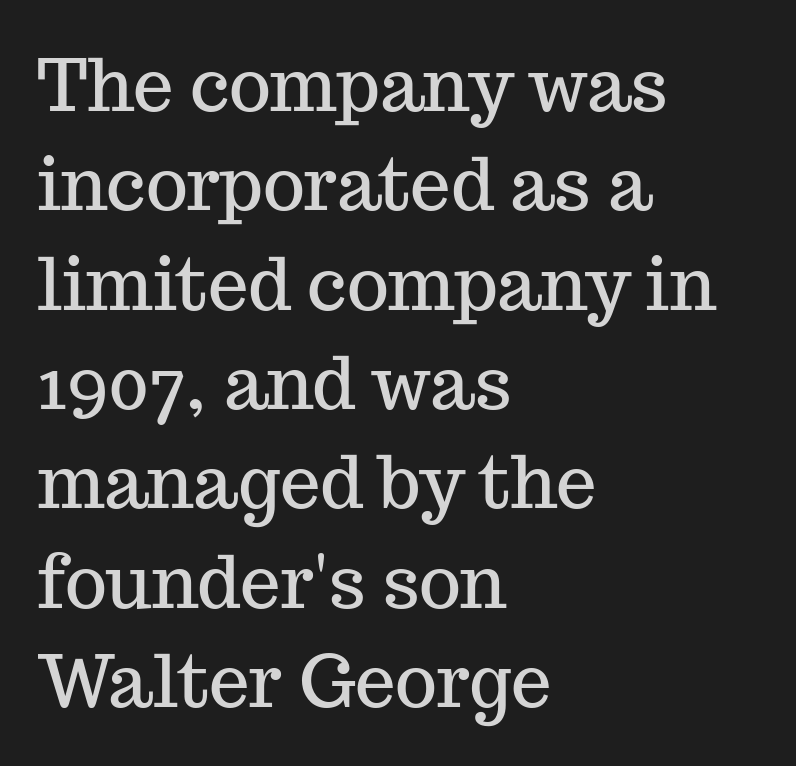
The image shows 72 px serif type, upright; set left-aligned, normal line spacing (1.38x), normal letter spacing, not underlined; medium stroke contrast and a medium x-height.
